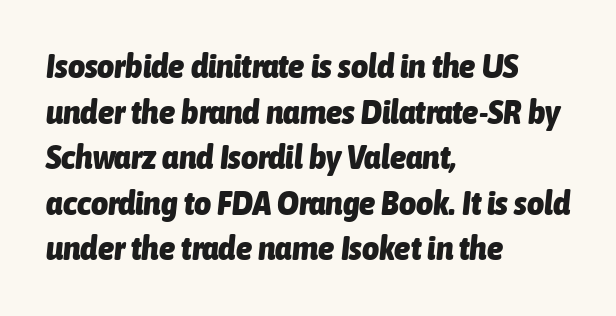
Underlining? Definitely not there. Here the designer chose a conventional face with non-uniform glyph widths. Style check: oblique. A normal amount of white space separates one row of letters from the next.
